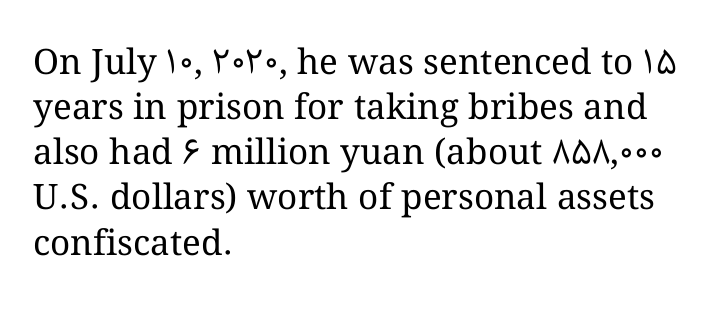
Q: Is the text bold? A: No.
Q: Is the text italic (slanted)? A: No, it is upright.
Q: Is the text underlined? A: No.
Q: How is the paragraph aligned? A: Left-aligned.
Q: Is the spacing between letters normal or unusually wide? A: Normal.
Q: Is the spacing between lines tight, normal or loose? A: Normal.
Q: Width (condensed, normal, or wide)? A: Normal.
Q: Stroke contrast? A: Medium.
Q: x-height? A: Medium.
Q: Monospaced? A: No.
